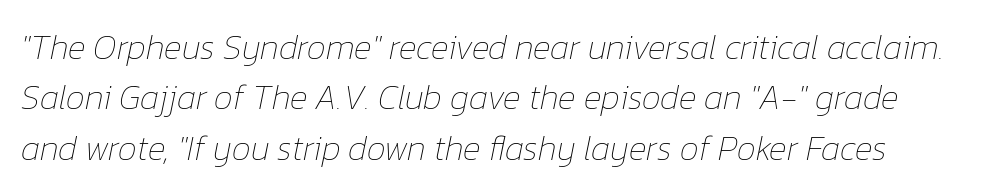
Q: Is the text bold? A: No.
Q: Is the text italic (slanted)? A: Yes, it leans right by about 12 degrees.
Q: Is the text underlined? A: No.
Q: Is the spacing between letters normal or unusually wide? A: Normal.
Q: Is the spacing between lines tight, normal or loose? A: Normal.
Q: Width (condensed, normal, or wide)? A: Normal.
Q: Stroke contrast? A: Low.
Q: x-height? A: Medium.
Q: Monospaced? A: No.
